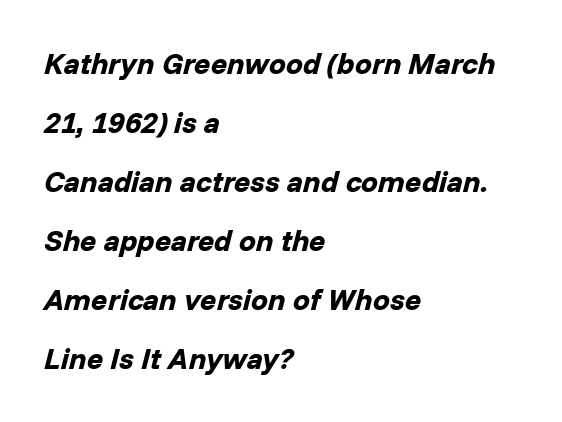
{"italic": "yes", "lean": "right", "slant_degrees": 14, "bold": "yes", "weight": "bold", "width": "normal", "stroke_contrast": "low", "x_height": "medium", "monospaced": "no", "underline": "no", "align": "left", "line_spacing": "loose", "line_spacing_ratio": 1.97, "letter_spacing": "normal", "letter_spacing_em": 0.0, "glyph_px": 30}
